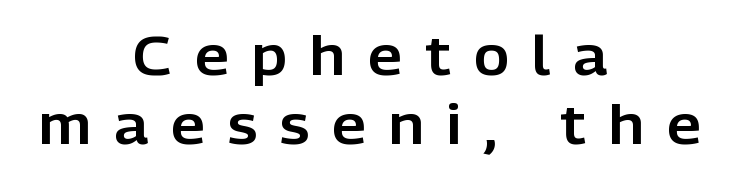
Is there any slant? The stems are plumb. This sample is center-justified, so both line endings float freely. Is this a fixed-width face? No — the glyphs have proportional, varying widths. Serif or sans? Sans — the stroke terminals are bare. The foot of each line stays bare and open.
